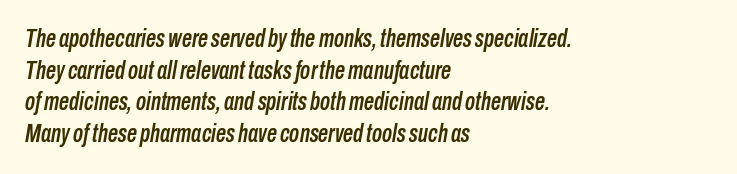
Q: Is the text italic (slanted)? A: Yes, it leans right by about 10 degrees.
Q: Is the text underlined? A: No.
Q: How is the paragraph aligned? A: Left-aligned.
Q: Is the spacing between letters normal or unusually wide? A: Normal.
Q: Is the spacing between lines tight, normal or loose? A: Normal.
